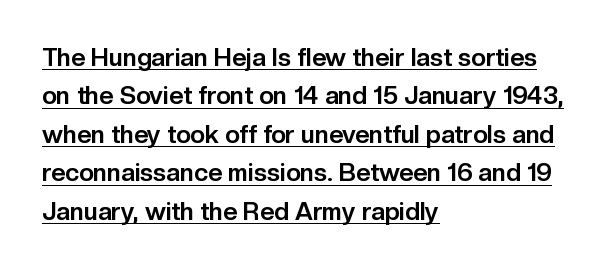
The image shows 25 px bold type, upright; set left-aligned, normal line spacing (1.54x), normal letter spacing, underlined.
